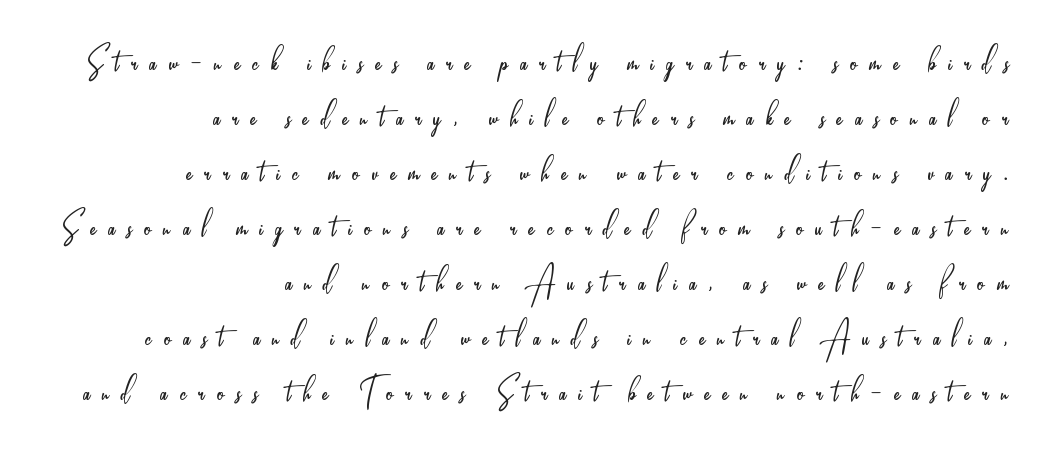
Each line ends at the same right margin while the left side varies. On a weight scale, this lands at 450 or below. Compared with typical body copy, the letter spacing here is much looser.
